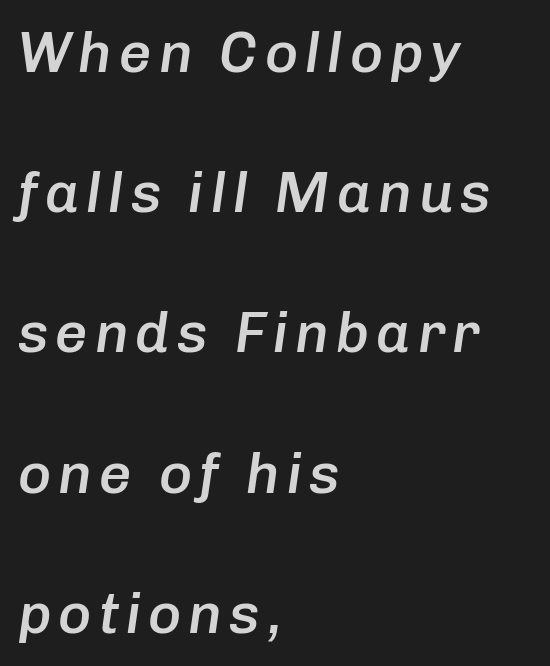
Layout note: lines flush left. These lines are rendered in a variable-pitch font. As a designer I'd log this as weight 600, semibold. Regarding leading, the lines here are spaced well apart. Bare-footed words on every line.
